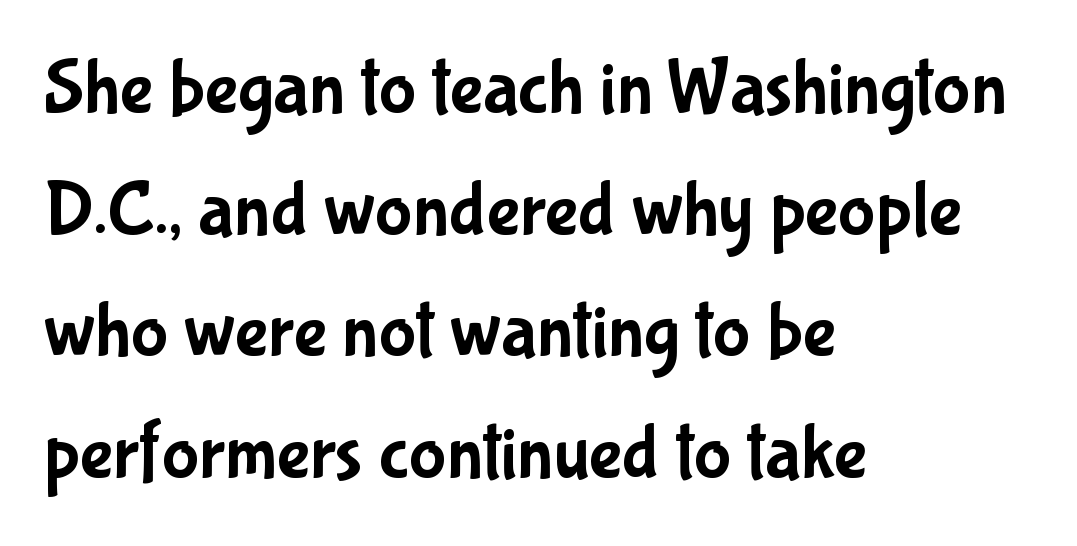
The image shows 78 px condensed sans-serif type, upright; set left-aligned, normal line spacing (1.56x), normal letter spacing, not underlined; low stroke contrast and a medium x-height.
